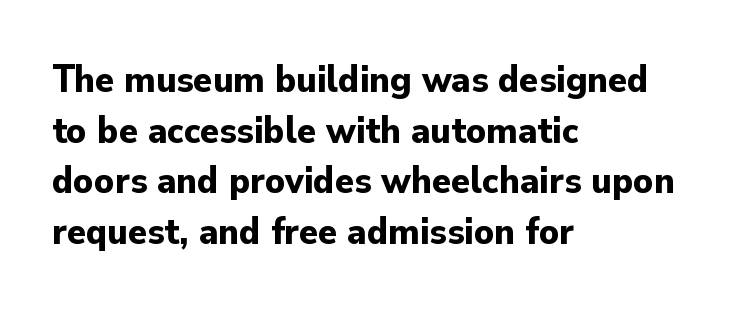
The image shows 39 px bold sans-serif type, upright; set left-aligned, normal line spacing (1.3x), normal letter spacing, not underlined; low stroke contrast and a small x-height.
